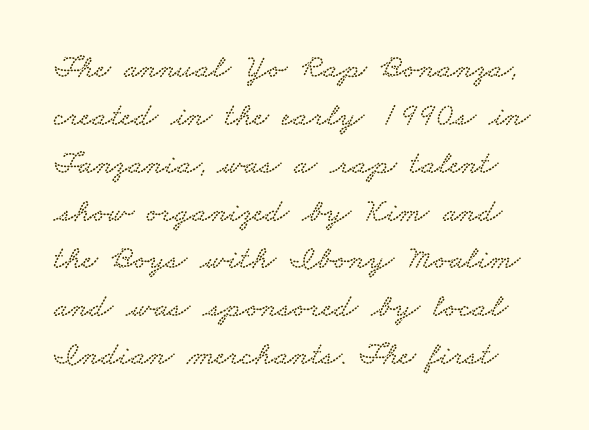
The passage shown has conventional tracking throughout. Regarding serifs, this sample has them. Evenly set lines give the paragraph a standard silhouette. The letters advance in unequal steps, a hallmark of proportional type.
